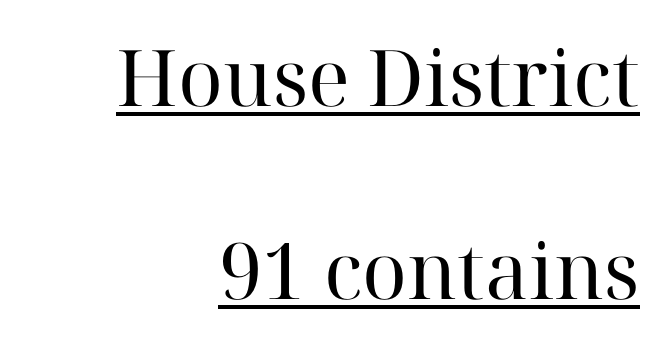
The image shows 78 px regular-weight serif type, upright; set right-aligned, loose line spacing (2.48x), normal letter spacing, underlined; high stroke contrast and a medium x-height.
